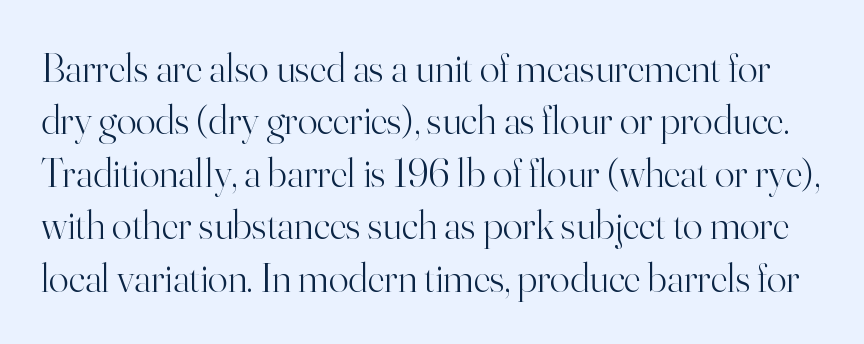
{"serif": "yes", "italic": "no", "bold": "no", "weight": "light", "width": "normal", "stroke_contrast": "high", "x_height": "small", "monospaced": "no", "underline": "no", "line_spacing": "normal", "line_spacing_ratio": 1.28, "letter_spacing": "normal", "letter_spacing_em": 0.0, "glyph_px": 41}
